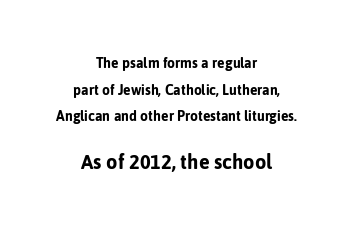
Q: Is the text bold? A: Yes.
Q: Is the text italic (slanted)? A: No, it is upright.
Q: Is the text underlined? A: No.
Q: How is the paragraph aligned? A: Centered.
Q: Is the spacing between letters normal or unusually wide? A: Normal.
Q: Is the spacing between lines tight, normal or loose? A: Loose.
Q: Which block of text is set in a larger size, the first (top) or the second (bottom)? A: The second (bottom) one.
